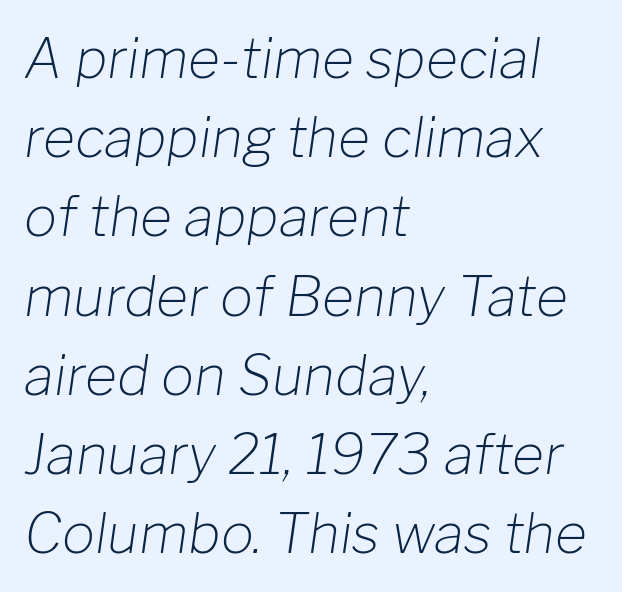
Q: Is the text bold? A: No.
Q: Is the text italic (slanted)? A: Yes, it leans right by about 8 degrees.
Q: Is the text underlined? A: No.
Q: How is the paragraph aligned? A: Left-aligned.
Q: Is the spacing between letters normal or unusually wide? A: Normal.
Q: Is the spacing between lines tight, normal or loose? A: Normal.
Q: Width (condensed, normal, or wide)? A: Normal.
Q: Stroke contrast? A: Low.
Q: x-height? A: Medium.
Q: Monospaced? A: No.
